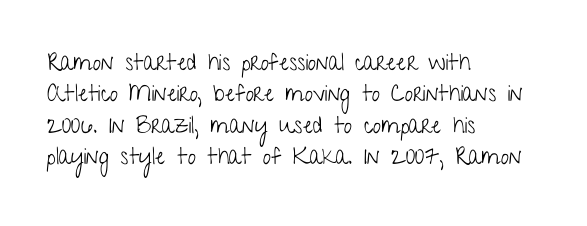
{"italic": "no", "bold": "no", "underline": "no", "align": "left", "line_spacing": "normal", "line_spacing_ratio": 1.36, "letter_spacing": "normal", "letter_spacing_em": 0.0, "glyph_px": 23}
